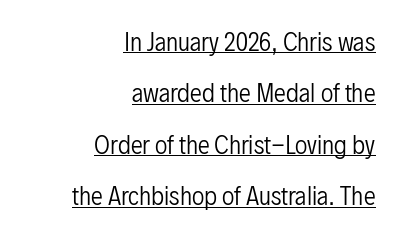
The image shows 24 px text type, upright; set right-aligned, loose line spacing (2.14x), normal letter spacing, underlined.
